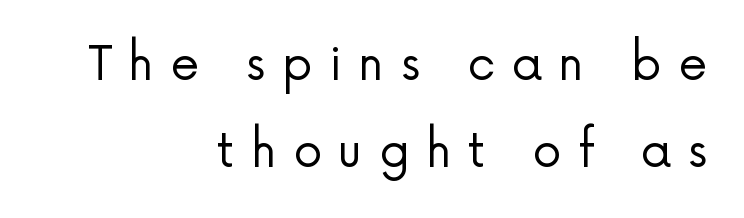
{"serif": "no", "italic": "no", "bold": "no", "weight": "regular", "width": "normal", "stroke_contrast": "low", "x_height": "medium", "monospaced": "no", "underline": "no", "align": "right", "line_spacing_ratio": 1.89, "letter_spacing": "wide", "letter_spacing_em": 0.36, "glyph_px": 46}
